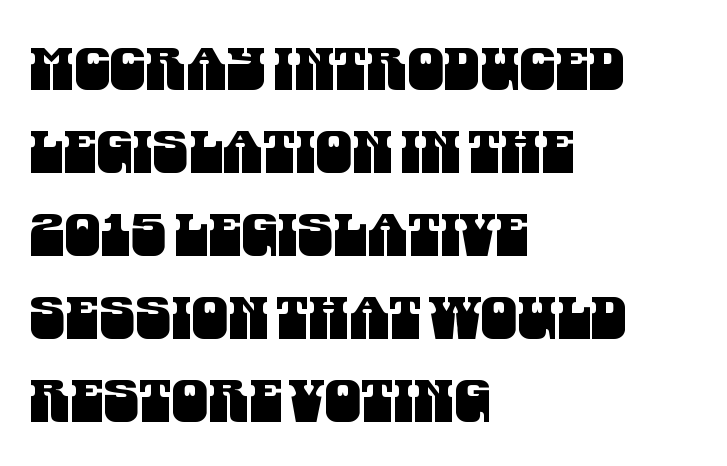
{"serif": "no", "width": "condensed", "stroke_contrast": "medium", "x_height": "large", "monospaced": "no", "underline": "no", "align": "left", "line_spacing": "normal", "line_spacing_ratio": 1.43, "letter_spacing": "normal", "letter_spacing_em": 0.0, "glyph_px": 58}
